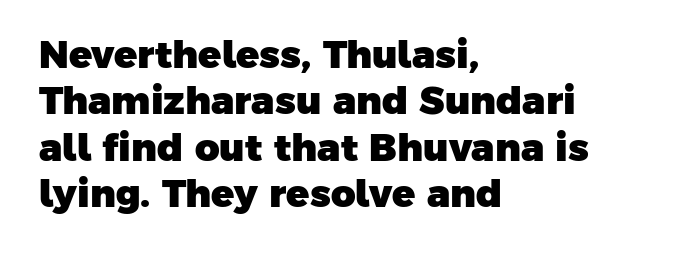
Clear beneath every line of the passage. The lines in this sample share a left origin and differ only in where they stop. What stands out about the letter spacing? Nothing — it is the standard amount. The face used here is a sans, in the tradition of grotesques and geometrics. Do the characters align in a grid? No, the font is proportional. Thick stems and heavy bowls — unmistakably bold.
